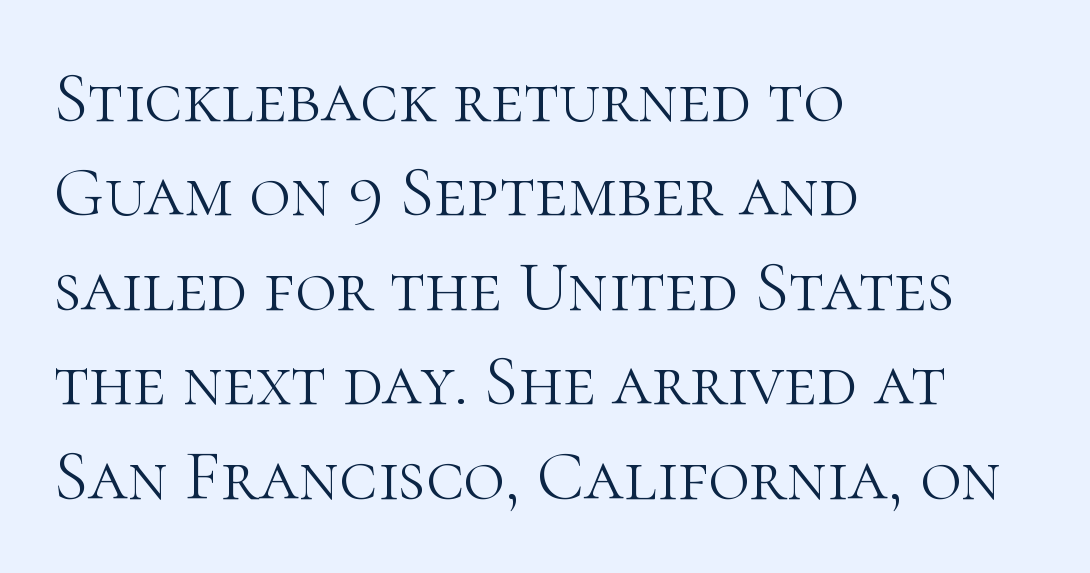
Q: Is the text bold? A: No.
Q: Is the text italic (slanted)? A: No, it is upright.
Q: Is the typeface a serif or a sans-serif typeface? A: Serif.
Q: Is the text underlined? A: No.
Q: How is the paragraph aligned? A: Left-aligned.
Q: Is the spacing between letters normal or unusually wide? A: Normal.
Q: Is the spacing between lines tight, normal or loose? A: Normal.
Q: Width (condensed, normal, or wide)? A: Normal.
Q: Stroke contrast? A: High.
Q: x-height? A: Medium.
Q: Monospaced? A: No.
